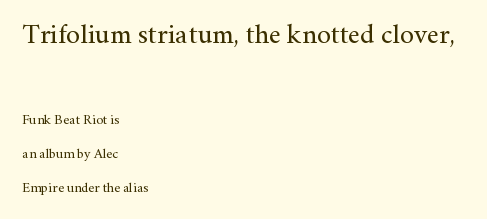
{"serif": "yes", "italic": "no", "bold": "no", "weight": "regular", "width": "normal", "stroke_contrast": "medium", "x_height": "small", "monospaced": "no", "underline": "no", "align": "left", "line_spacing": "loose", "line_spacing_ratio": 2.44, "letter_spacing": "normal", "letter_spacing_em": 0.0, "larger_block": "first", "size_ratio": 2.0, "glyph_px": 28}
